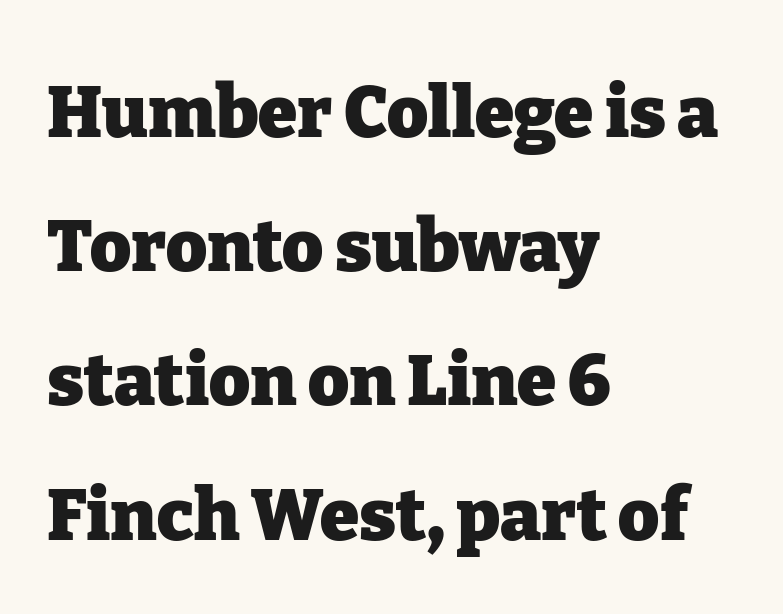
Q: Is the text bold? A: Yes.
Q: Is the text italic (slanted)? A: No, it is upright.
Q: Is the typeface a serif or a sans-serif typeface? A: Serif.
Q: Is the text underlined? A: No.
Q: How is the paragraph aligned? A: Left-aligned.
Q: Is the spacing between letters normal or unusually wide? A: Normal.
Q: Width (condensed, normal, or wide)? A: Normal.
Q: Stroke contrast? A: Low.
Q: x-height? A: Medium.
Q: Monospaced? A: No.
